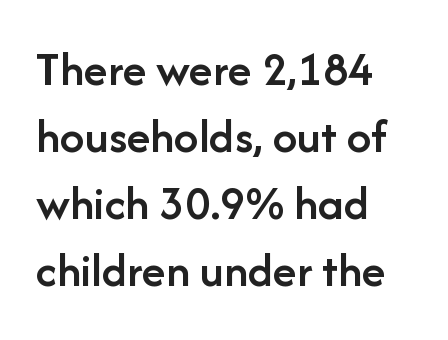
Compared with a centered layout, this one pins lines to the left instead. A typesetter would mark this as roman, not italic. Letter spacing: default. Successive baselines arrive at the customary interval. Looks like regular typesetting: each glyph gets only the width it needs. Semibold letterforms, between regular and bold.
